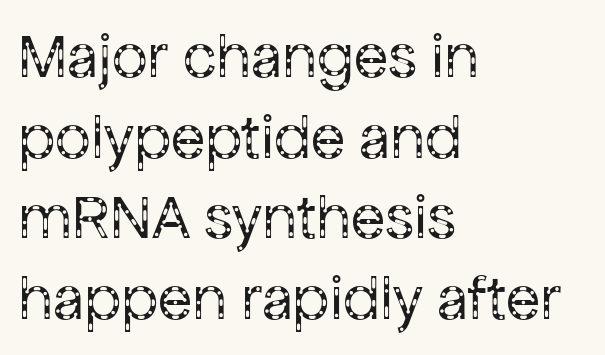
The image shows 63 px regular-weight sans-serif type, upright; set left-aligned, normal line spacing (1.28x), normal letter spacing, not underlined; low stroke contrast and a medium x-height.
